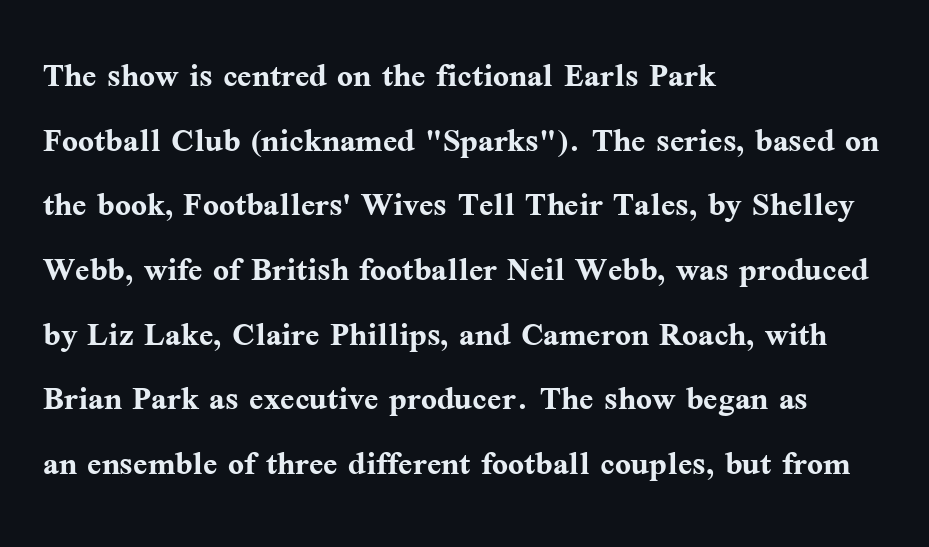
Q: Is the text bold? A: Yes.
Q: Is the text italic (slanted)? A: No, it is upright.
Q: Is the typeface a serif or a sans-serif typeface? A: Serif.
Q: Is the text underlined? A: No.
Q: How is the paragraph aligned? A: Left-aligned.
Q: Is the spacing between letters normal or unusually wide? A: Normal.
Q: Is the spacing between lines tight, normal or loose? A: Normal.
Q: Width (condensed, normal, or wide)? A: Normal.
Q: Stroke contrast? A: Medium.
Q: x-height? A: Medium.
Q: Monospaced? A: No.
